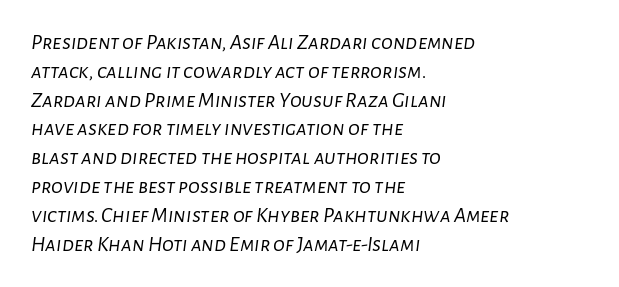
{"italic": "yes", "lean": "right", "slant_degrees": 7, "bold": "no", "underline": "no", "align": "left", "line_spacing": "normal", "line_spacing_ratio": 1.31, "letter_spacing": "normal", "letter_spacing_em": 0.0, "glyph_px": 22}
